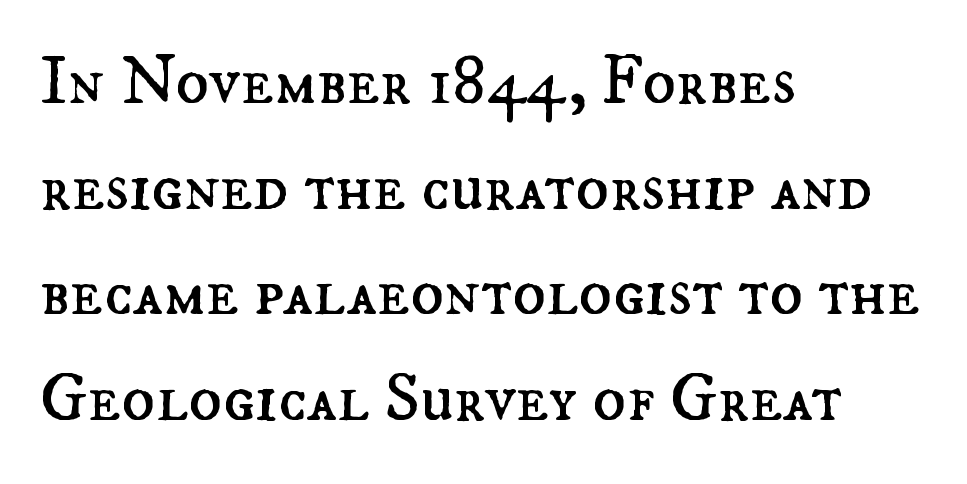
The image shows 69 px regular-weight type, upright; set left-aligned, normal line spacing (1.53x), normal letter spacing, not underlined; medium stroke contrast and a small x-height.
